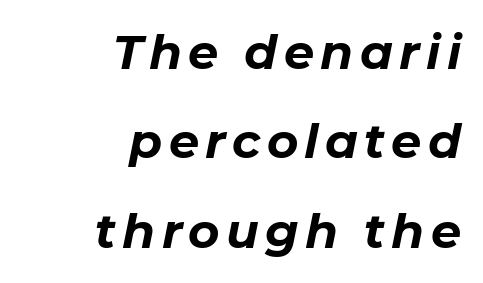
The image shows 48 px bold type, italic (leaning right); set right-aligned, line spacing 1.86x, not underlined; low stroke contrast and a medium x-height.
